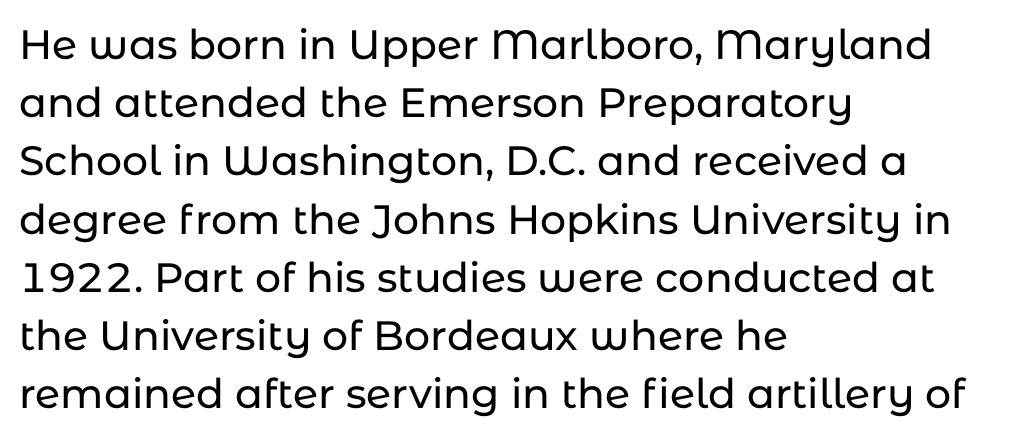
{"serif": "no", "italic": "no", "width": "normal", "stroke_contrast": "low", "x_height": "medium", "monospaced": "no", "underline": "no", "align": "left", "line_spacing": "normal", "line_spacing_ratio": 1.42, "letter_spacing": "normal", "letter_spacing_em": 0.0, "glyph_px": 41}
